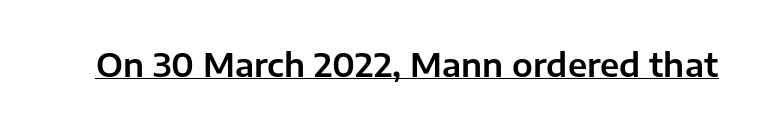
Glance below the letters and you will spot a drawn line. What stands out about the letter spacing? Nothing — it is the standard amount. The face used here is proportionally spaced, like ordinary book or web type. Font category for this specimen: sans-serif. It's the straight-up-and-down kind of type.
